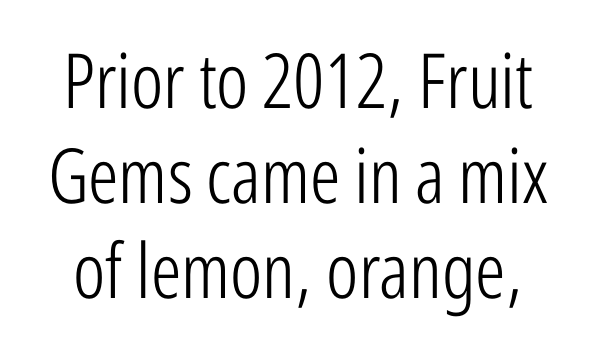
Serif or sans? Sans — the stroke terminals are bare. Stroke thickness stays within the range of a standard reading face or lighter. Nobody drew a line under any word here. Glyph-to-glyph distance matches everyday printed text.
